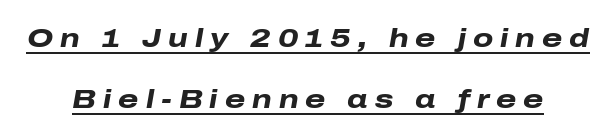
Q: Is the text bold? A: Yes.
Q: Is the text italic (slanted)? A: Yes, it leans right by about 10 degrees.
Q: Is the text underlined? A: Yes.
Q: How is the paragraph aligned? A: Centered.
Q: Is the spacing between letters normal or unusually wide? A: Unusually wide.
Q: Is the spacing between lines tight, normal or loose? A: Loose.
